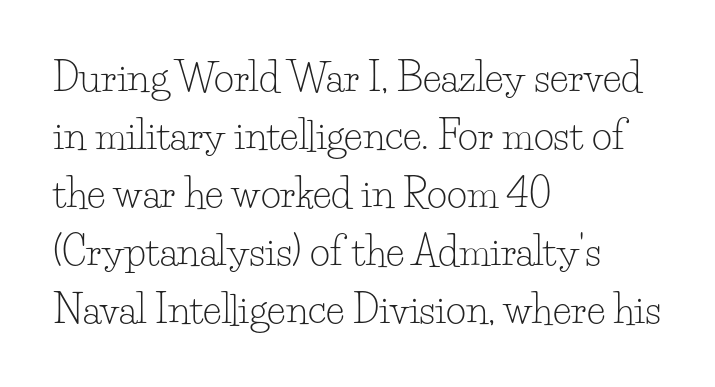
The letters carry serifs — small finishing strokes at the ends of their stems. Short note: letters normally spaced. Rendered with straight, roman letterforms. Leading: standard.
